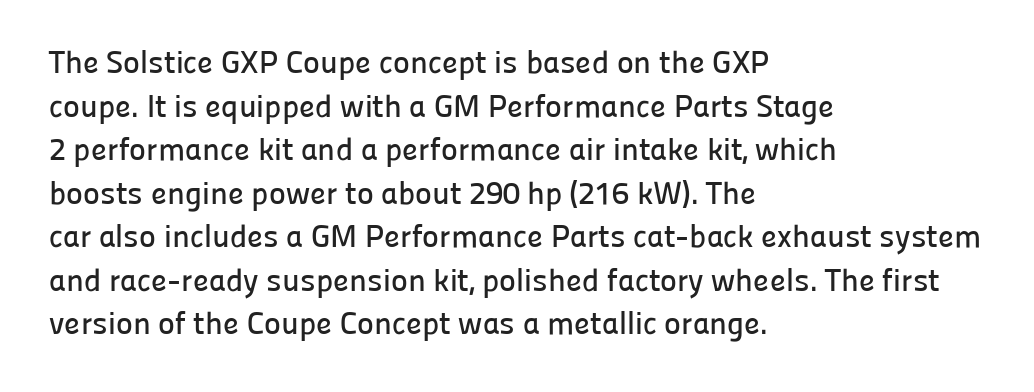
Spacing verdict: proportional, widths tailored to each character. Horizontally, the lines are justified to the leading edge only. The words here are not underlined. Spacing between characters is what you'd get straight out of the box. The lettering holds an erect, upright posture throughout. The face used here is a sans, in the tradition of grotesques and geometrics.
